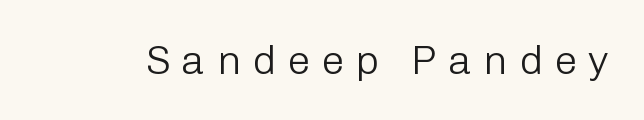
{"serif": "no", "italic": "no", "bold": "no", "weight": "light", "width": "normal", "stroke_contrast": "low", "x_height": "medium", "monospaced": "no", "underline": "no", "letter_spacing": "wide", "letter_spacing_em": 0.27, "glyph_px": 41}
